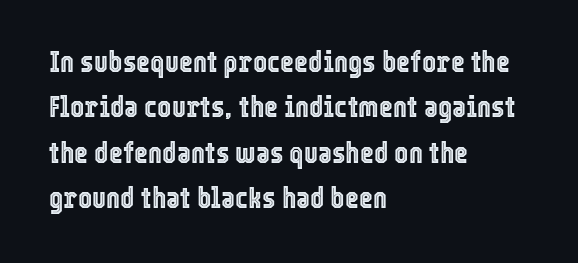
{"italic": "no", "width": "condensed", "x_height": "medium", "monospaced": "no", "underline": "no", "align": "left", "line_spacing": "normal", "line_spacing_ratio": 1.51, "letter_spacing": "normal", "letter_spacing_em": 0.0, "glyph_px": 30}
